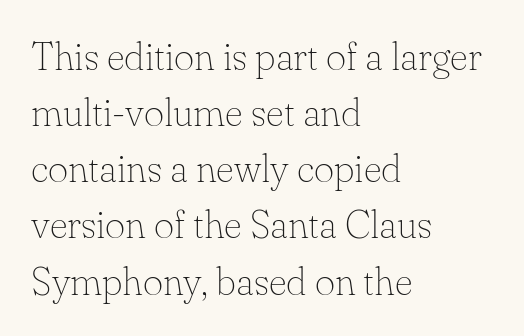
Q: Is the text bold? A: No.
Q: Is the text italic (slanted)? A: No, it is upright.
Q: Is the typeface a serif or a sans-serif typeface? A: Serif.
Q: Is the text underlined? A: No.
Q: How is the paragraph aligned? A: Left-aligned.
Q: Is the spacing between letters normal or unusually wide? A: Normal.
Q: Is the spacing between lines tight, normal or loose? A: Normal.
Q: Width (condensed, normal, or wide)? A: Normal.
Q: Stroke contrast? A: Low.
Q: x-height? A: Small.
Q: Monospaced? A: No.
